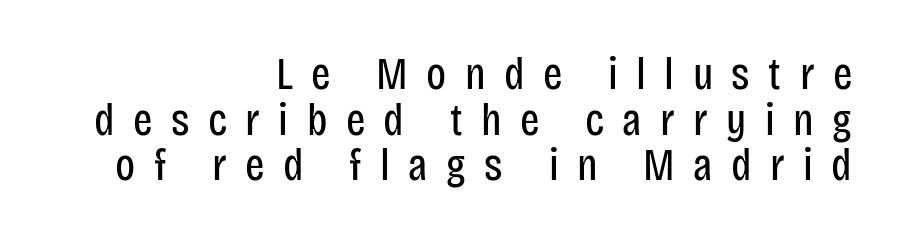
{"serif": "no", "italic": "no", "bold": "no", "weight": "regular", "width": "condensed", "stroke_contrast": "low", "x_height": "large", "monospaced": "no", "underline": "no", "align": "right", "line_spacing": "tight", "line_spacing_ratio": 0.99, "letter_spacing": "wide", "letter_spacing_em": 0.4, "glyph_px": 46}
